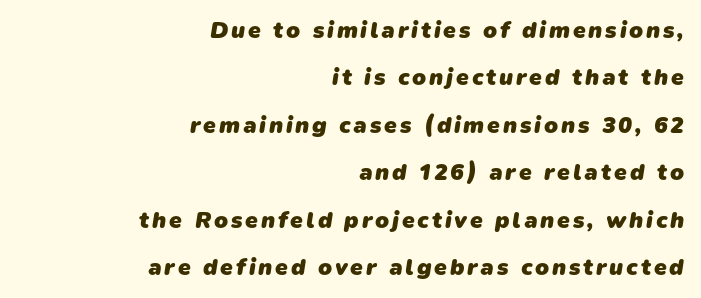
The image shows 23 px bold type; set right-aligned, loose line spacing (2.06x), not underlined.
